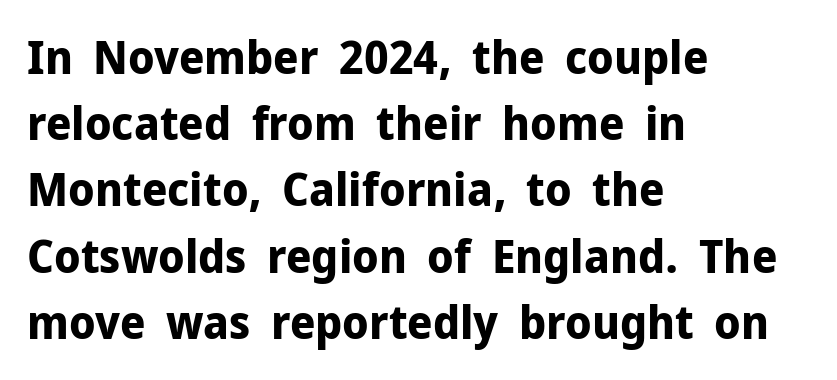
Q: Is the text bold? A: Yes.
Q: Is the text italic (slanted)? A: No, it is upright.
Q: Is the typeface a serif or a sans-serif typeface? A: Sans-serif.
Q: Is the text underlined? A: No.
Q: How is the paragraph aligned? A: Left-aligned.
Q: Is the spacing between letters normal or unusually wide? A: Normal.
Q: Is the spacing between lines tight, normal or loose? A: Normal.
Q: Width (condensed, normal, or wide)? A: Normal.
Q: Stroke contrast? A: Low.
Q: x-height? A: Medium.
Q: Monospaced? A: No.
